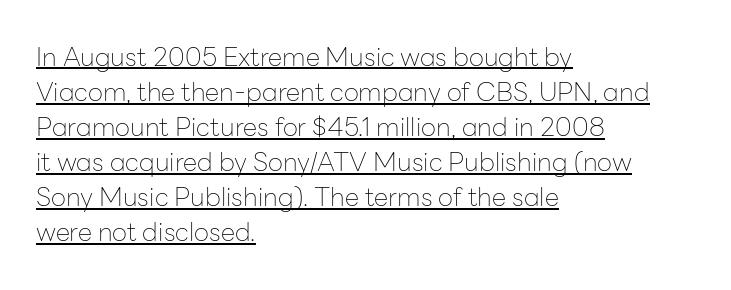
If you measured baseline to baseline, you'd find a middling distance. A continuous stroke trails under the words, as in a hyperlink. This rendering uses left alignment, leaving the right contour irregular. Posture: upright roman. This reads as an unemphasized weight, regular at the heaviest.
